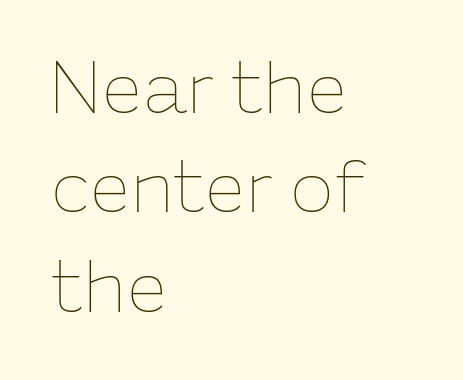
Designer's note — italics off, roman on. Here the designer chose a conventional face with non-uniform glyph widths. These lines keep a tight, regular rhythm from letter to letter. Left-aligned paragraph, ragged on the right. Rows of type keep a routine distance in the vertical direction.
